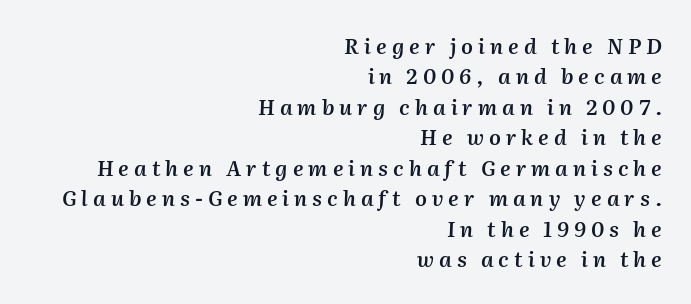
The image shows 21 px text type, italic (leaning right); set right-aligned, normal line spacing (1.45x), unusually wide letter spacing (+0.24 em), not underlined.
